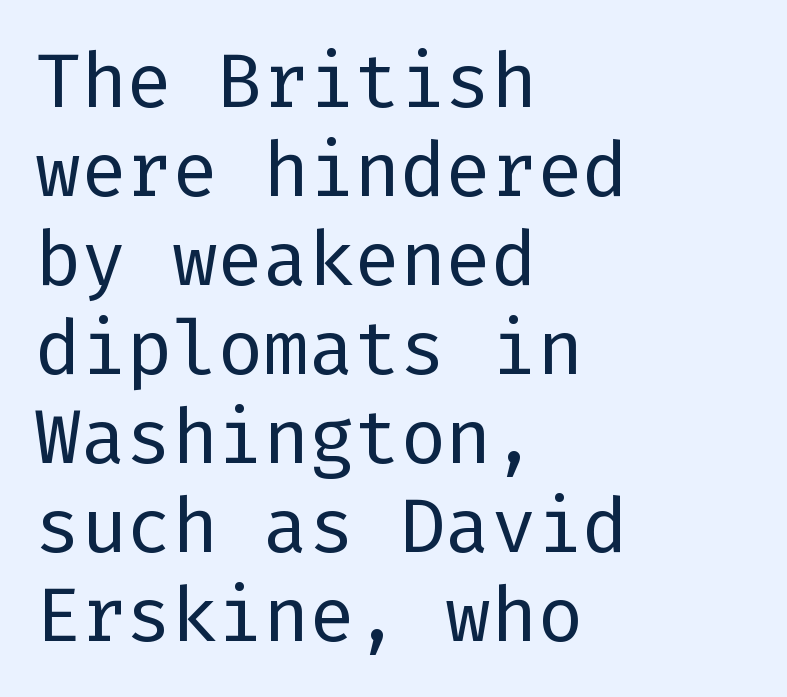
The image shows 76 px regular-weight sans-serif type, upright; set left-aligned, line spacing 1.17x, normal letter spacing, not underlined; low stroke contrast and a medium x-height.
